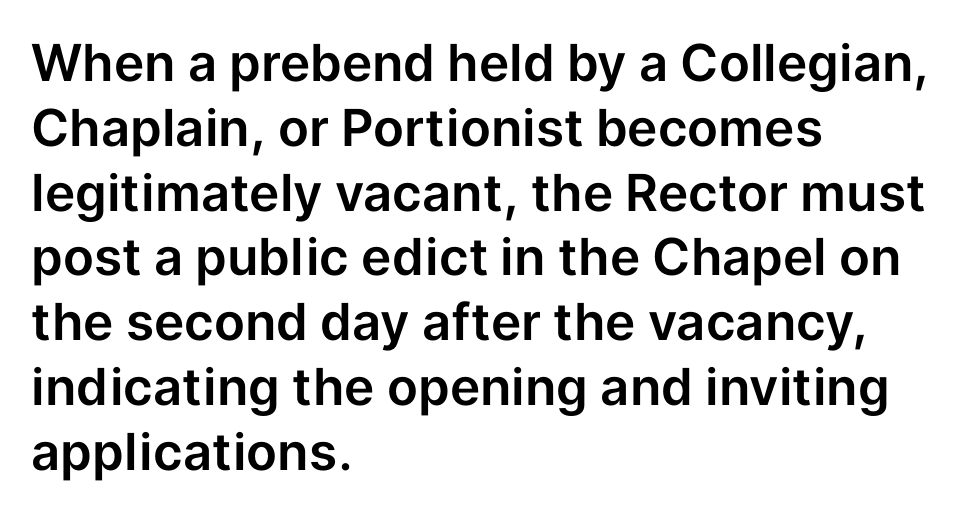
The passage shown has conventional tracking throughout. A typesetter would mark this as roman, not italic. No word sits above an underline. Unlike a traditional serif, this face leaves its strokes unadorned. Typeset ragged right — the left edge is the straight one.
